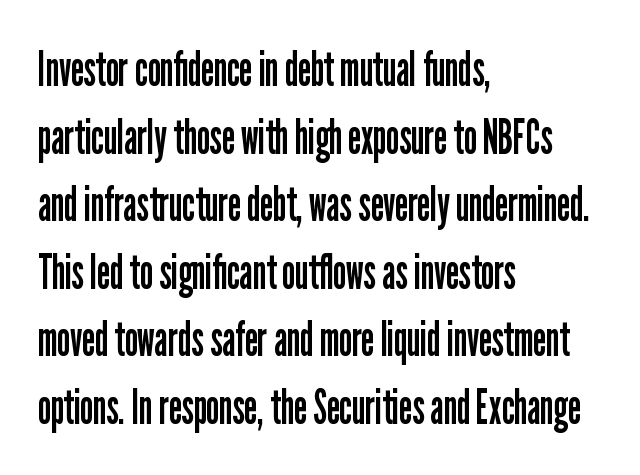
{"serif": "no", "italic": "no", "bold": "no", "weight": "regular", "width": "condensed", "stroke_contrast": "low", "x_height": "medium", "monospaced": "no", "underline": "no", "align": "left", "line_spacing": "normal", "line_spacing_ratio": 1.38, "letter_spacing": "normal", "letter_spacing_em": 0.0, "glyph_px": 49}
